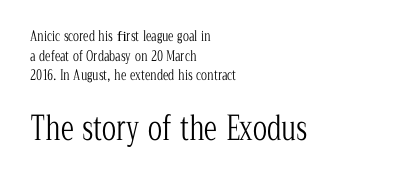
This rendering employs a face with finishing strokes, i.e., a serif. Normally led — the rows are evenly, conventionally spaced. This is the regular roman posture of the typeface. Each line starts at the same left margin while the right side varies.
